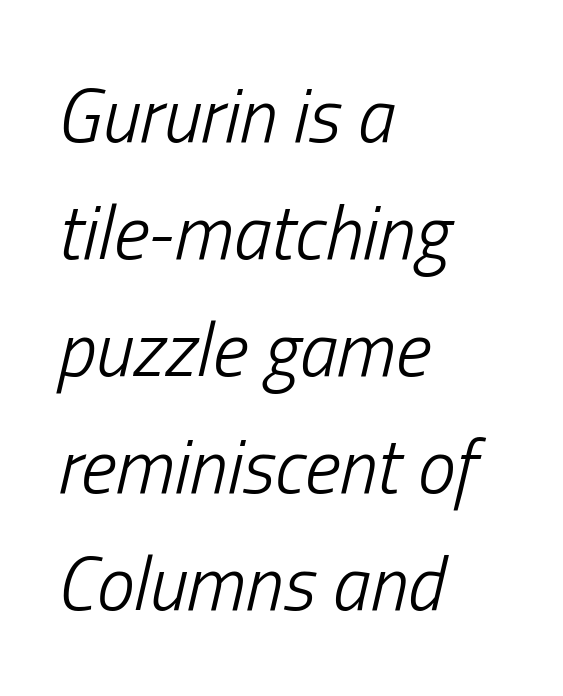
Q: Is the text bold? A: No.
Q: Is the text italic (slanted)? A: Yes, it leans right by about 13 degrees.
Q: Is the text underlined? A: No.
Q: How is the paragraph aligned? A: Left-aligned.
Q: Is the spacing between letters normal or unusually wide? A: Normal.
Q: Is the spacing between lines tight, normal or loose? A: Normal.
Q: Width (condensed, normal, or wide)? A: Condensed.
Q: Stroke contrast? A: Low.
Q: x-height? A: Medium.
Q: Monospaced? A: No.
